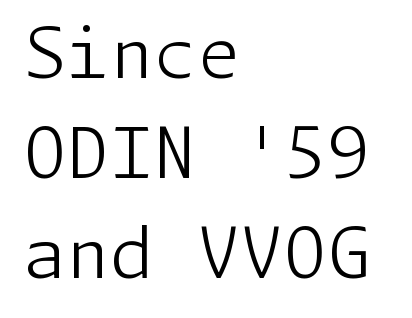
Q: Is the text bold? A: No.
Q: Is the text italic (slanted)? A: No, it is upright.
Q: Is the typeface a serif or a sans-serif typeface? A: Sans-serif.
Q: Is the text underlined? A: No.
Q: How is the paragraph aligned? A: Left-aligned.
Q: Is the spacing between letters normal or unusually wide? A: Normal.
Q: Is the spacing between lines tight, normal or loose? A: Normal.
Q: Width (condensed, normal, or wide)? A: Normal.
Q: Stroke contrast? A: Low.
Q: x-height? A: Medium.
